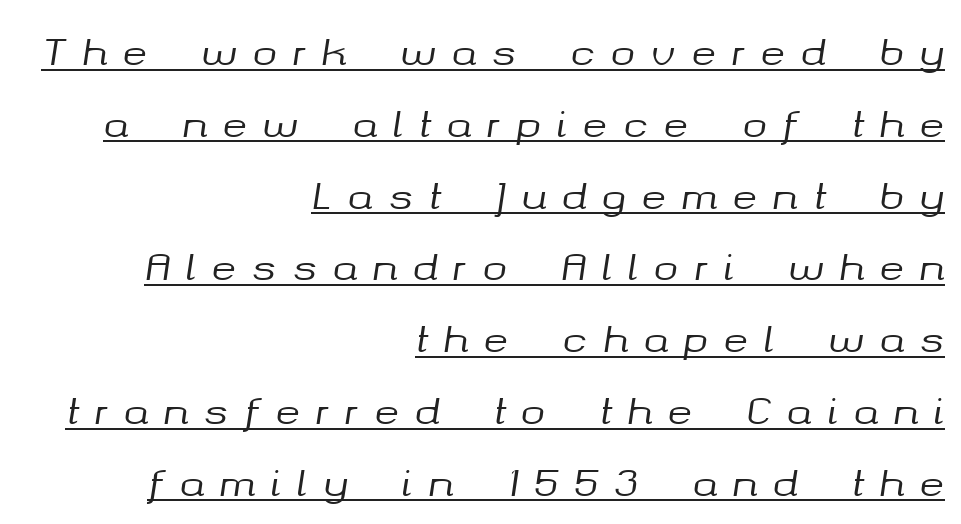
{"italic": "yes", "lean": "right", "slant_degrees": 8, "width": "normal", "stroke_contrast": "medium", "x_height": "medium", "monospaced": "no", "underline": "yes", "align": "right", "line_spacing": "loose", "line_spacing_ratio": 1.94, "letter_spacing": "wide", "letter_spacing_em": 0.42, "glyph_px": 37}
